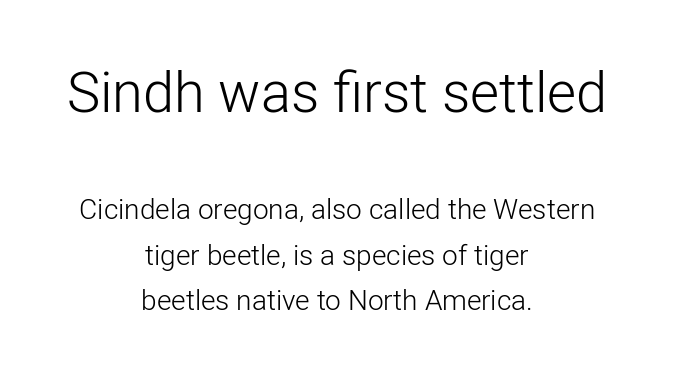
The image shows 56 px light sans-serif type, upright; set centered, normal line spacing (1.64x), normal letter spacing, not underlined; the first (top) block is 2.0x larger; low stroke contrast and a medium x-height.
